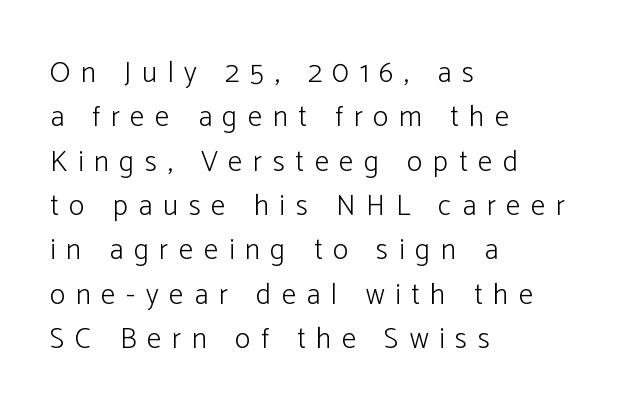
Q: Is the text bold? A: No.
Q: Is the text italic (slanted)? A: No, it is upright.
Q: Is the typeface a serif or a sans-serif typeface? A: Sans-serif.
Q: Is the text underlined? A: No.
Q: How is the paragraph aligned? A: Left-aligned.
Q: Is the spacing between letters normal or unusually wide? A: Unusually wide.
Q: Is the spacing between lines tight, normal or loose? A: Normal.
Q: Width (condensed, normal, or wide)? A: Normal.
Q: Stroke contrast? A: Low.
Q: x-height? A: Medium.
Q: Monospaced? A: No.
